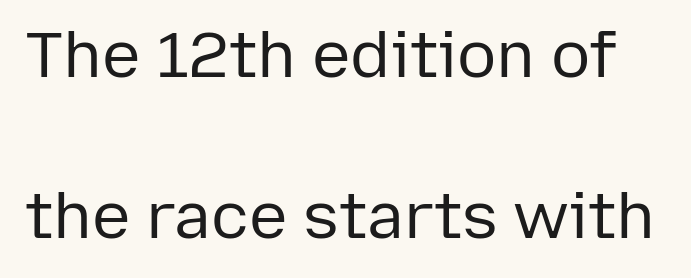
The image shows 65 px regular-weight sans-serif type, upright; set loose line spacing (2.48x), normal letter spacing, not underlined; low stroke contrast and a medium x-height.
